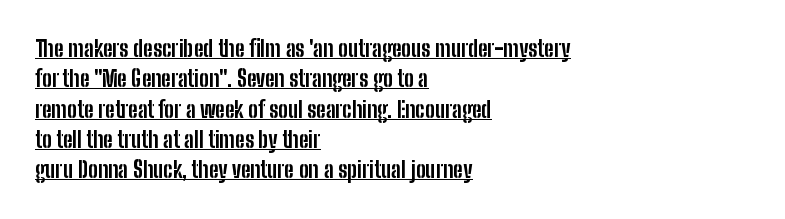
Posture: vertical. The lines in this sample share a left origin and differ only in where they stop. The sample's only ornament is a line tracing under the words. Strong, thick strokes mark this as bold type. The face used here is rendered with its standard letterfit. Does the leading feel generous? No, just average.
